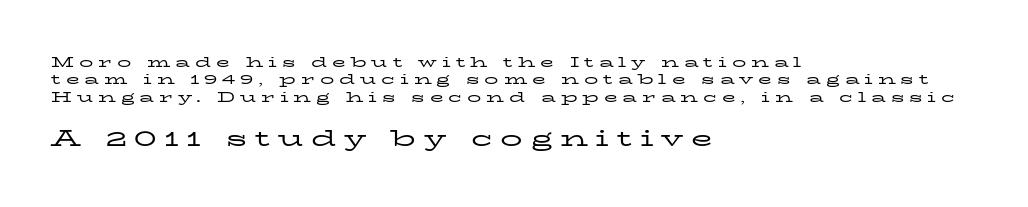
{"italic": "no", "bold": "no", "underline": "no", "align": "left", "line_spacing_ratio": 1.24, "letter_spacing": "wide", "letter_spacing_em": 0.35, "larger_block": "second", "size_ratio": 1.57, "glyph_px": 22}
